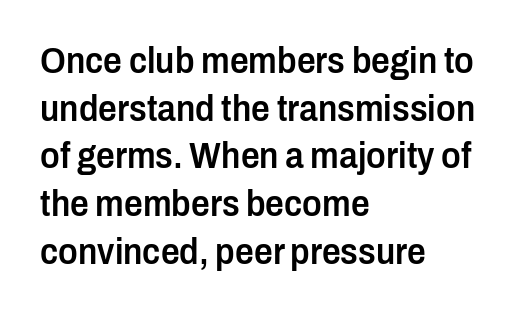
Q: Is the text bold? A: Semi-bold.
Q: Is the text italic (slanted)? A: No, it is upright.
Q: Is the typeface a serif or a sans-serif typeface? A: Sans-serif.
Q: Is the text underlined? A: No.
Q: How is the paragraph aligned? A: Left-aligned.
Q: Is the spacing between letters normal or unusually wide? A: Normal.
Q: Is the spacing between lines tight, normal or loose? A: Normal.
Q: Width (condensed, normal, or wide)? A: Condensed.
Q: Stroke contrast? A: Low.
Q: x-height? A: Medium.
Q: Monospaced? A: No.
